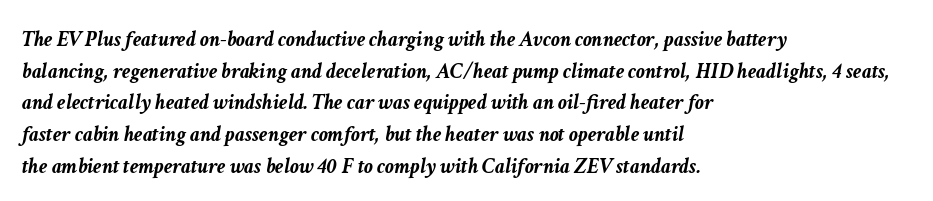
The characters look thick and weighty, a clear bold. Line starts are locked; line ends wander. Standard letterfit; no display-style spreading of the glyphs. The lettering tilts uniformly, giving the passage an italic look. Honestly, there is no underline to notice here at all. These lines sit exactly where default settings would place them.
